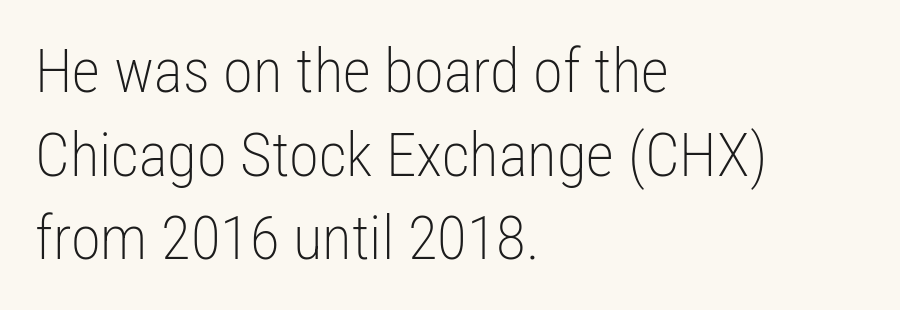
Think of a printed novel: that variable character pitch is what you see here. The face looks like a standard text weight, possibly lighter. Does the copy run flush right? No — it runs flush left. Posture: vertical. Line spacing here is normal. Check under the words: just untouched page.
